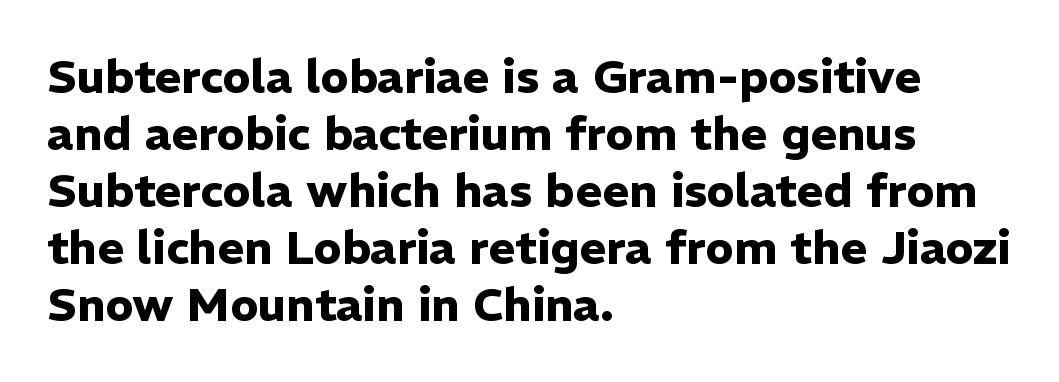
The image shows 46 px heavy sans-serif type, upright; set left-aligned, line spacing 1.24x, normal letter spacing, not underlined; low stroke contrast and a medium x-height.
